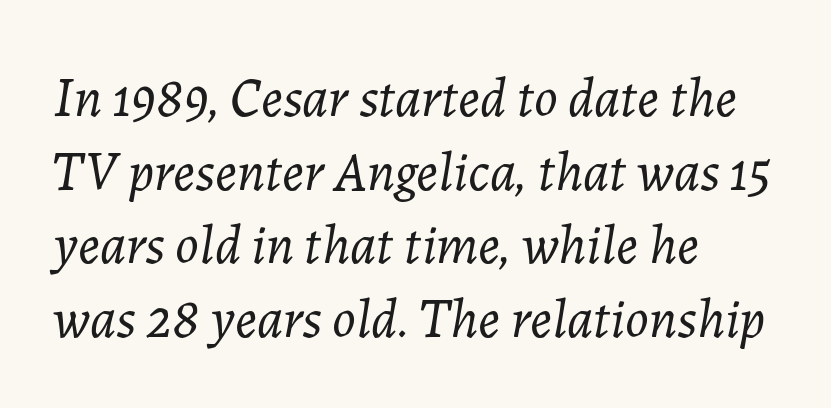
{"italic": "yes", "lean": "right", "slant_degrees": 7, "bold": "no", "weight": "light", "width": "normal", "stroke_contrast": "low", "x_height": "medium", "monospaced": "no", "underline": "no", "align": "left", "line_spacing": "normal", "line_spacing_ratio": 1.34, "letter_spacing": "normal", "letter_spacing_em": 0.0, "glyph_px": 55}
